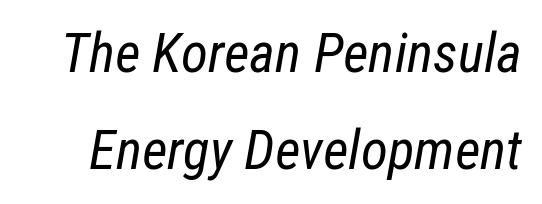
The image shows 55 px regular-weight, condensed type, italic (leaning right); set line spacing 1.77x, normal letter spacing, not underlined; low stroke contrast and a medium x-height.
